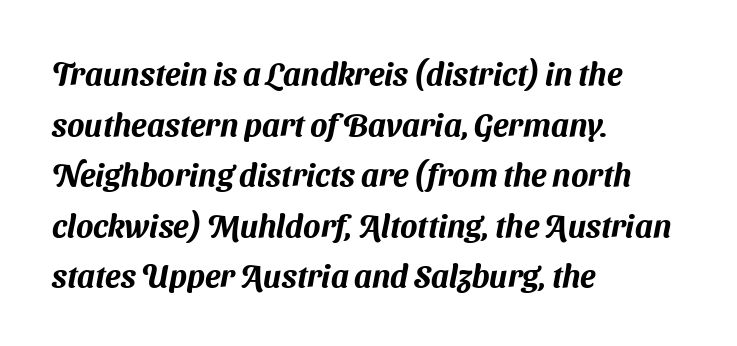
Q: Is the typeface a serif or a sans-serif typeface? A: Sans-serif.
Q: Is the text underlined? A: No.
Q: How is the paragraph aligned? A: Left-aligned.
Q: Is the spacing between letters normal or unusually wide? A: Normal.
Q: Is the spacing between lines tight, normal or loose? A: Normal.
Q: Width (condensed, normal, or wide)? A: Normal.
Q: Stroke contrast? A: Medium.
Q: x-height? A: Medium.
Q: Monospaced? A: No.
